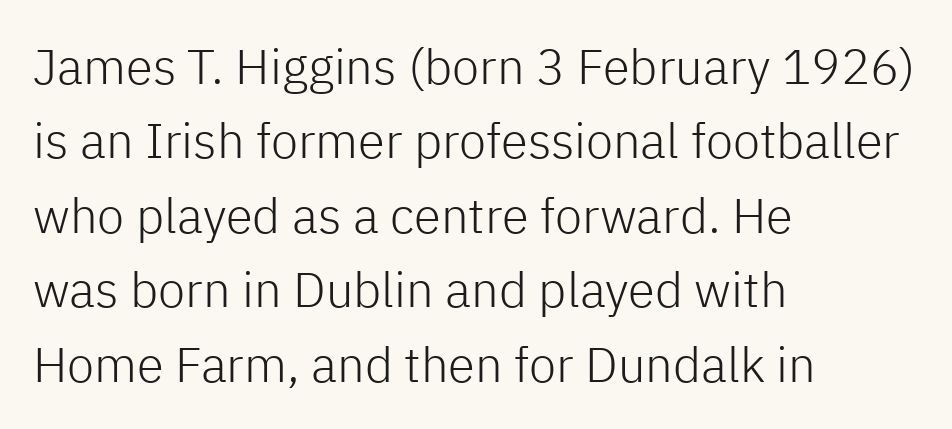
Q: Is the text bold? A: No.
Q: Is the text italic (slanted)? A: No, it is upright.
Q: Is the typeface a serif or a sans-serif typeface? A: Sans-serif.
Q: Is the text underlined? A: No.
Q: How is the paragraph aligned? A: Left-aligned.
Q: Is the spacing between letters normal or unusually wide? A: Normal.
Q: Is the spacing between lines tight, normal or loose? A: Normal.
Q: Width (condensed, normal, or wide)? A: Normal.
Q: Stroke contrast? A: Low.
Q: x-height? A: Medium.
Q: Monospaced? A: No.
